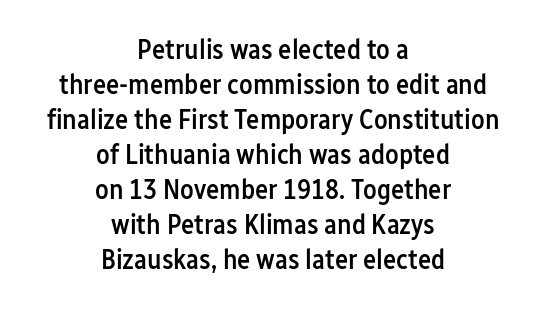
The image shows 28 px semibold, condensed sans-serif type, upright; set centered, normal line spacing (1.25x), normal letter spacing, not underlined; low stroke contrast and a medium x-height.
